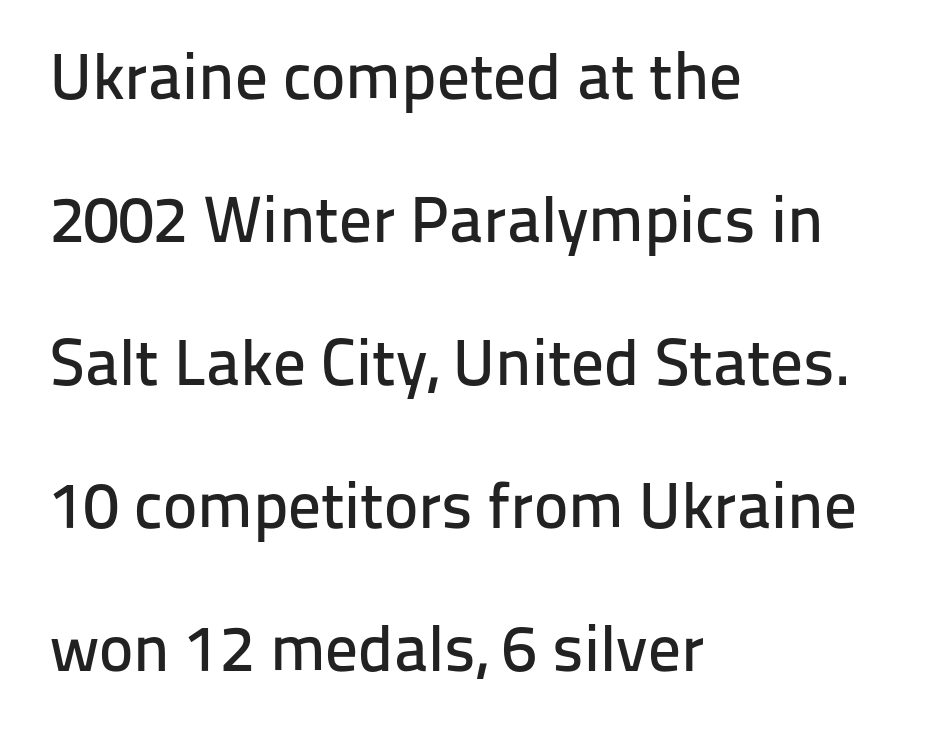
{"serif": "no", "italic": "no", "width": "normal", "stroke_contrast": "low", "x_height": "medium", "monospaced": "no", "underline": "no", "align": "left", "line_spacing": "loose", "line_spacing_ratio": 2.2, "letter_spacing": "normal", "letter_spacing_em": 0.0, "glyph_px": 65}
